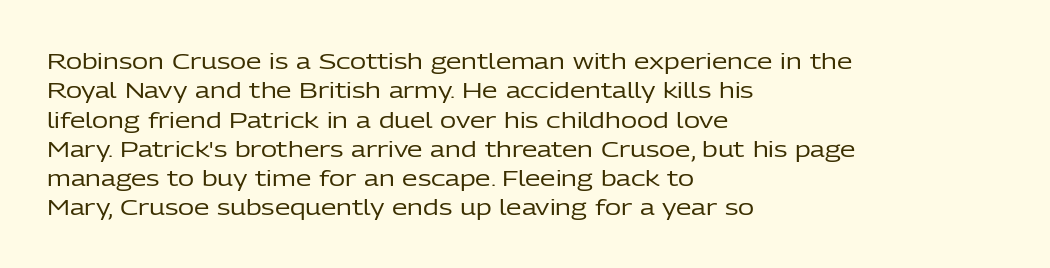
Caption: face not bold, strokes unweighted. Whoever set this chose a conventional vertical rhythm. This sample uses plain, unmodified letter spacing. The lettering stays uniformly vertical, giving the passage a roman look. Rule under the text: the space is simply empty.
